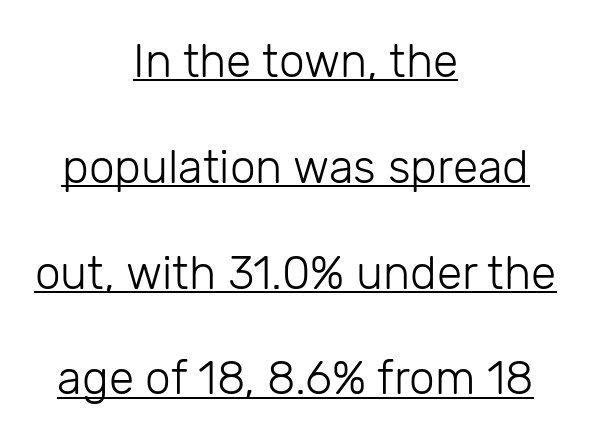
Q: Is the text bold? A: No.
Q: Is the text italic (slanted)? A: No, it is upright.
Q: Is the typeface a serif or a sans-serif typeface? A: Sans-serif.
Q: Is the text underlined? A: Yes.
Q: How is the paragraph aligned? A: Centered.
Q: Is the spacing between letters normal or unusually wide? A: Normal.
Q: Is the spacing between lines tight, normal or loose? A: Loose.
Q: Width (condensed, normal, or wide)? A: Normal.
Q: Stroke contrast? A: Low.
Q: x-height? A: Medium.
Q: Monospaced? A: No.
